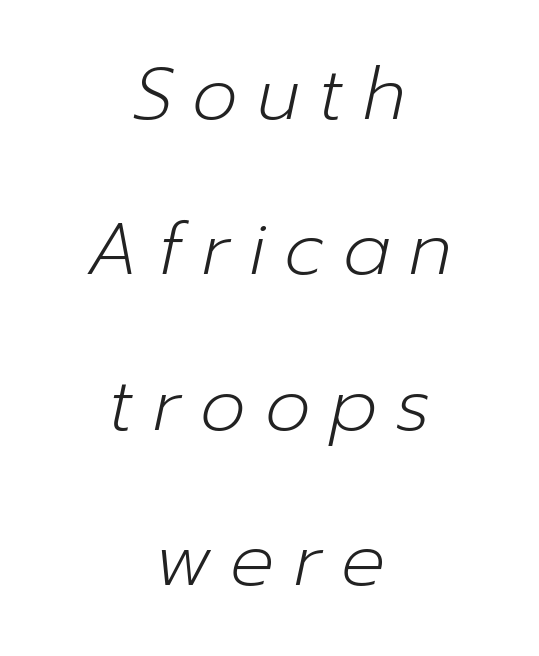
{"italic": "yes", "lean": "right", "slant_degrees": 12, "bold": "no", "weight": "light", "width": "normal", "stroke_contrast": "low", "x_height": "medium", "monospaced": "no", "underline": "no", "align": "center", "line_spacing": "loose", "line_spacing_ratio": 2.13, "letter_spacing": "wide", "letter_spacing_em": 0.26, "glyph_px": 73}
